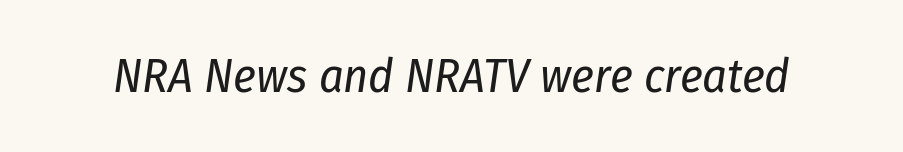
The image shows 48 px regular-weight, condensed type, italic (leaning right); set normal letter spacing, not underlined; low stroke contrast and a medium x-height.
